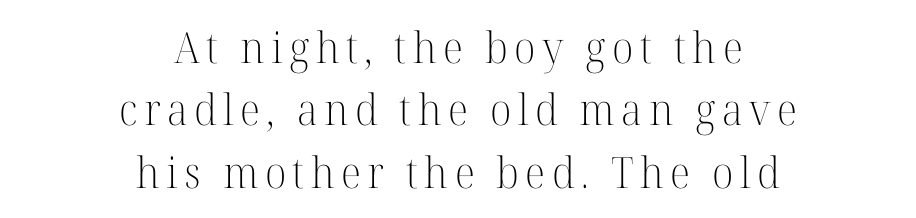
The paragraph has two soft edges and a firm central axis. Leading matches the norm, producing a regular column. Posture: upright roman. The letters carry serifs — small finishing strokes at the ends of their stems. Is the type heavy? It reads as light-to-regular instead. The space directly below the letters is spotless.
